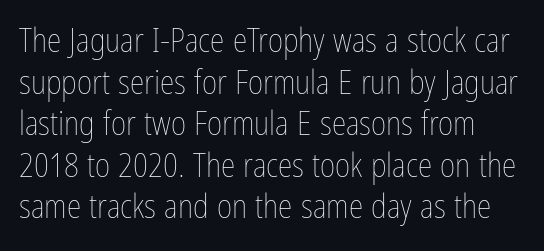
The type is set solid horizontally, with unmodified tracking. Nobody drew a line under any word here. A typesetter would mark this as roman, not italic. Stems and bowls with no extra thickness — not bold.
